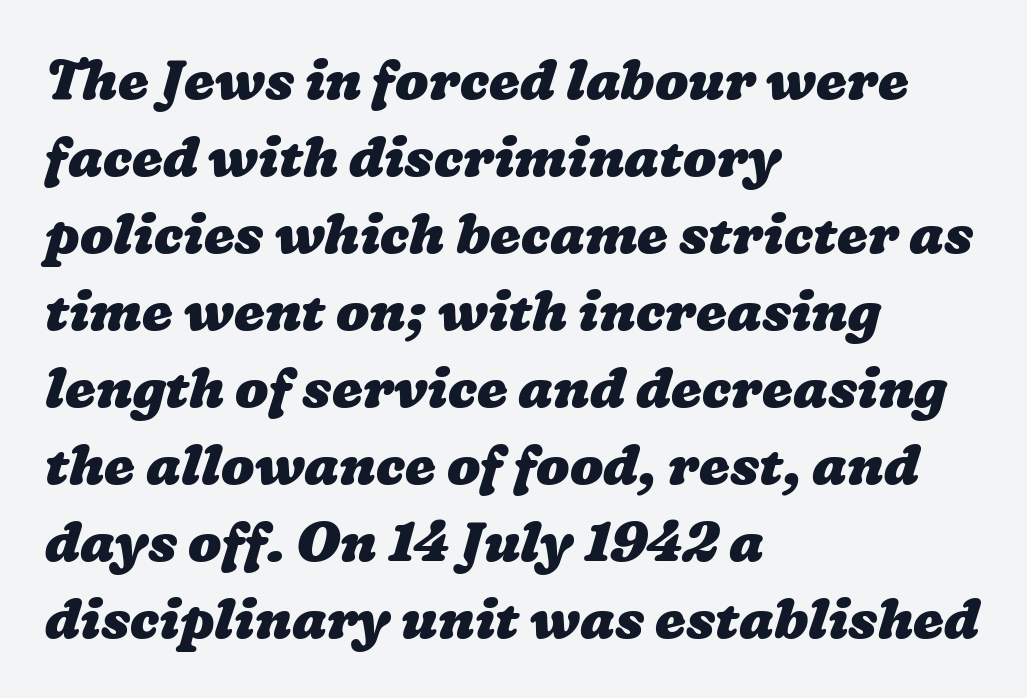
Q: Is the text bold? A: Yes.
Q: Is the text underlined? A: No.
Q: How is the paragraph aligned? A: Left-aligned.
Q: Is the spacing between letters normal or unusually wide? A: Normal.
Q: Is the spacing between lines tight, normal or loose? A: Normal.
Q: Width (condensed, normal, or wide)? A: Wide.
Q: Stroke contrast? A: Low.
Q: x-height? A: Medium.
Q: Monospaced? A: No.
